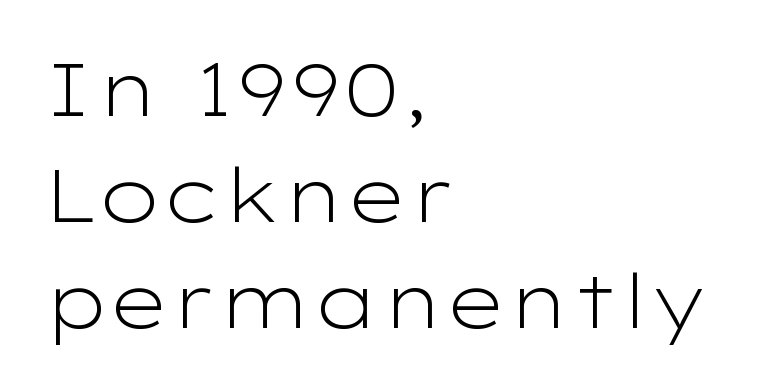
The image shows 74 px light, wide sans-serif type, upright; set left-aligned, normal line spacing (1.43x), normal letter spacing, not underlined; low stroke contrast and a medium x-height.
